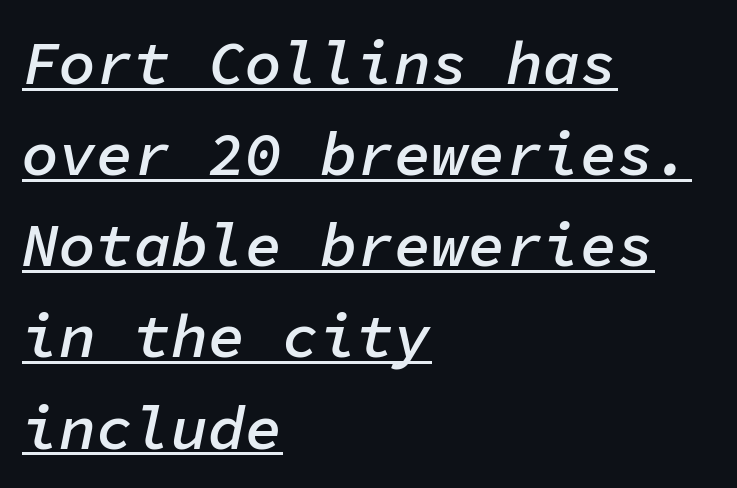
The image shows 62 px semibold type, italic (leaning right), monospaced; set left-aligned, normal line spacing (1.47x), normal letter spacing, underlined; low stroke contrast and a medium x-height.
